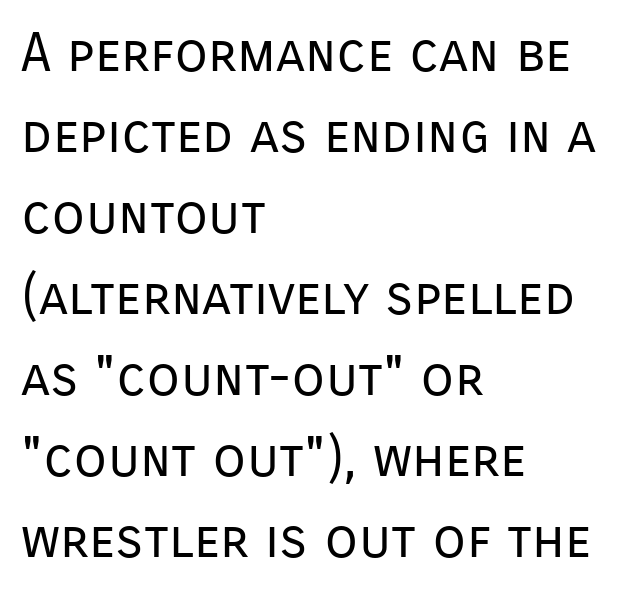
{"serif": "no", "italic": "no", "bold": "no", "weight": "regular", "width": "normal", "stroke_contrast": "low", "x_height": "medium", "monospaced": "no", "underline": "no", "align": "left", "line_spacing": "normal", "line_spacing_ratio": 1.5, "letter_spacing": "normal", "letter_spacing_em": 0.0, "glyph_px": 54}
